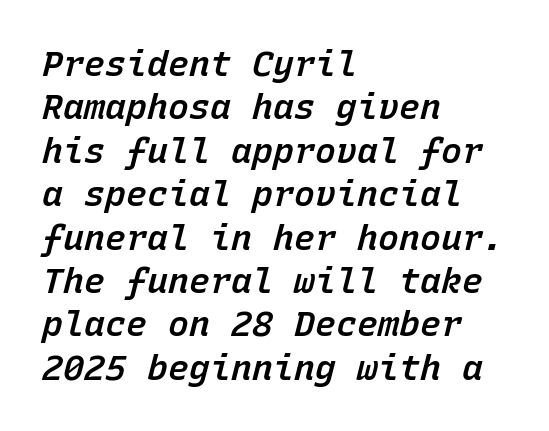
Q: Is the text bold? A: Semi-bold.
Q: Is the text italic (slanted)? A: Yes, it leans right by about 15 degrees.
Q: Is the text underlined? A: No.
Q: How is the paragraph aligned? A: Left-aligned.
Q: Is the spacing between letters normal or unusually wide? A: Normal.
Q: Width (condensed, normal, or wide)? A: Normal.
Q: Stroke contrast? A: Low.
Q: x-height? A: Medium.
Q: Monospaced? A: Yes.
